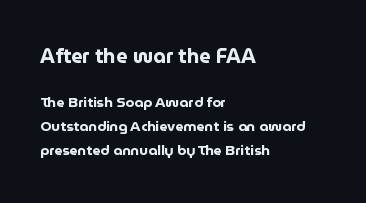
Tracking here is standard; glyphs follow each other at the usual distance. Where is the straight margin? On the left. Has an underline been added? It has not. It's the straight-up-and-down kind of type.
